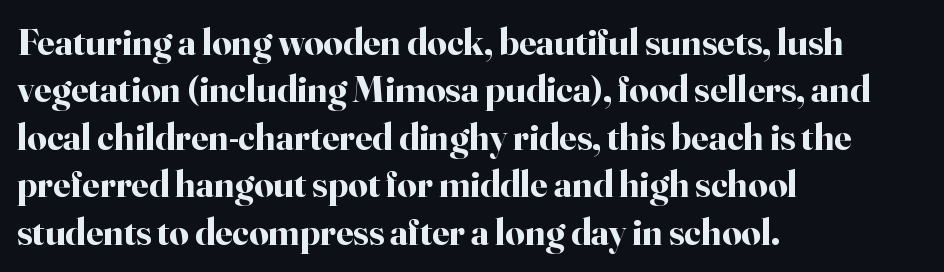
The image shows 38 px bold serif type, upright; set left-aligned, normal line spacing (1.25x), normal letter spacing, not underlined; high stroke contrast and a small x-height.
